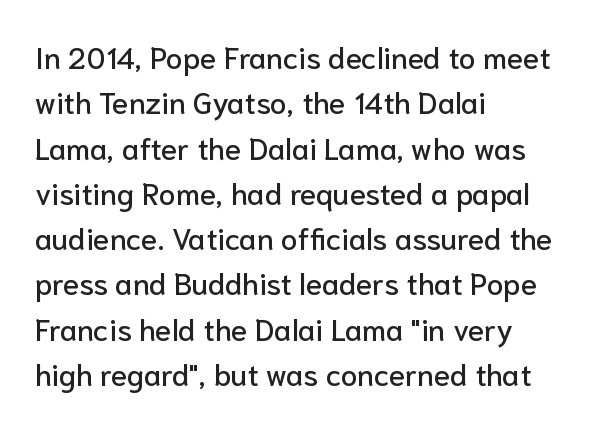
Q: Is the text italic (slanted)? A: No, it is upright.
Q: Is the typeface a serif or a sans-serif typeface? A: Sans-serif.
Q: Is the text underlined? A: No.
Q: How is the paragraph aligned? A: Left-aligned.
Q: Is the spacing between letters normal or unusually wide? A: Normal.
Q: Is the spacing between lines tight, normal or loose? A: Normal.
Q: Width (condensed, normal, or wide)? A: Normal.
Q: Stroke contrast? A: Low.
Q: x-height? A: Medium.
Q: Monospaced? A: No.
